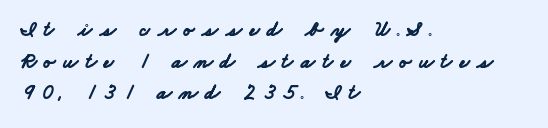
The image shows 21 px bold type; set left-aligned, normal line spacing (1.51x), unusually wide letter spacing (+0.36 em), not underlined.
